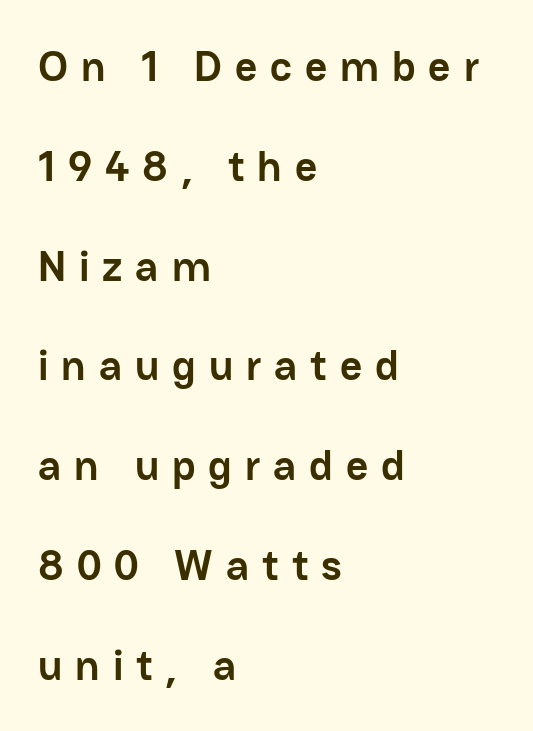
{"serif": "no", "italic": "no", "bold": "yes", "weight": "semibold", "width": "normal", "stroke_contrast": "low", "x_height": "medium", "monospaced": "no", "underline": "no", "align": "left", "line_spacing": "loose", "line_spacing_ratio": 2.32, "letter_spacing": "wide", "letter_spacing_em": 0.3, "glyph_px": 43}
